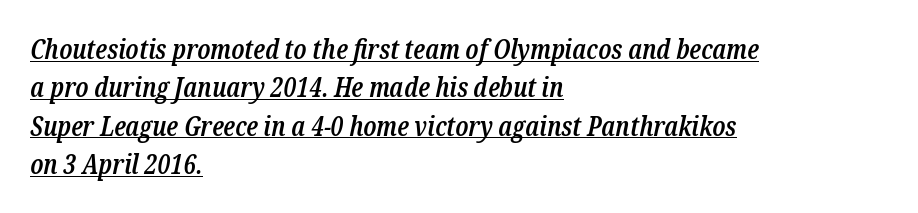
Q: Is the text bold? A: Semi-bold.
Q: Is the text italic (slanted)? A: Yes, it leans right by about 12 degrees.
Q: Is the text underlined? A: Yes.
Q: How is the paragraph aligned? A: Left-aligned.
Q: Is the spacing between letters normal or unusually wide? A: Normal.
Q: Is the spacing between lines tight, normal or loose? A: Normal.
